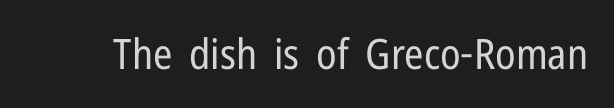
The image shows 42 px regular-weight, condensed sans-serif type, upright; set normal letter spacing, not underlined; low stroke contrast and a medium x-height.
